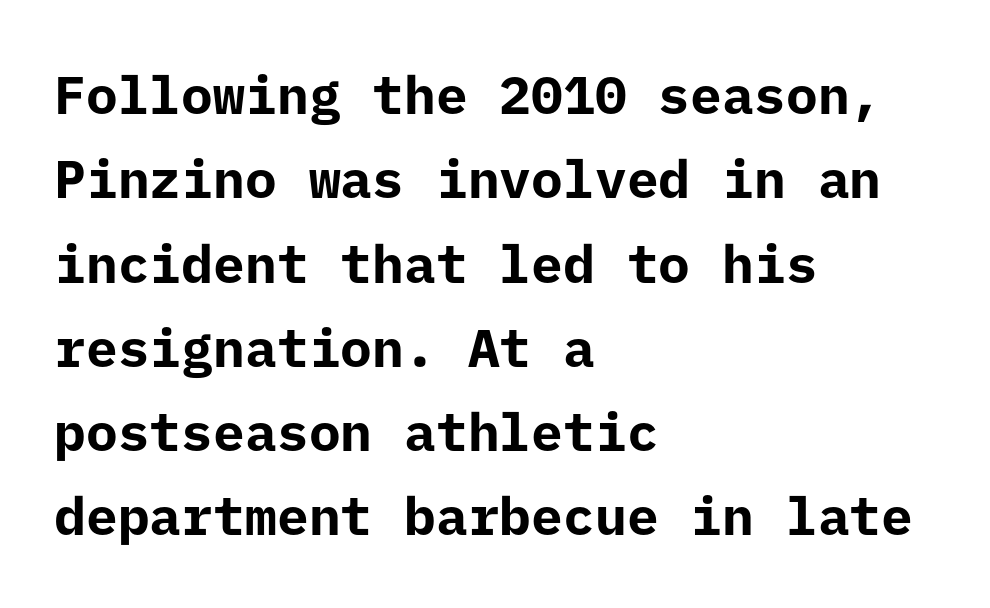
Glyph-to-glyph distance matches everyday printed text. Every character sits straight up, as roman type does. The designer went with a sans here, leaving each stem footless. Check the space under the baseline: it is left empty.
